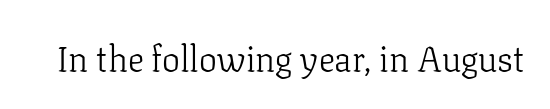
Q: Is the text bold? A: No.
Q: Is the text italic (slanted)? A: No, it is upright.
Q: Is the typeface a serif or a sans-serif typeface? A: Serif.
Q: Is the text underlined? A: No.
Q: Is the spacing between letters normal or unusually wide? A: Normal.
Q: Width (condensed, normal, or wide)? A: Normal.
Q: Stroke contrast? A: Low.
Q: x-height? A: Medium.
Q: Monospaced? A: No.
